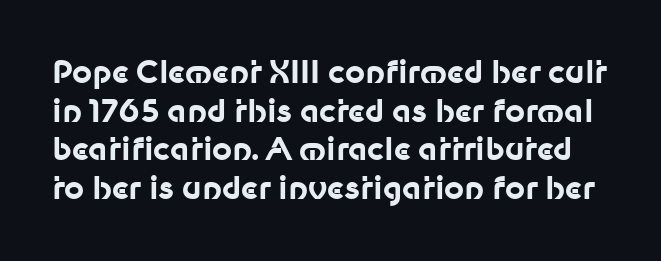
The image shows 31 px bold sans-serif type, upright; set normal line spacing (1.25x), normal letter spacing, not underlined; low stroke contrast and a medium x-height.
